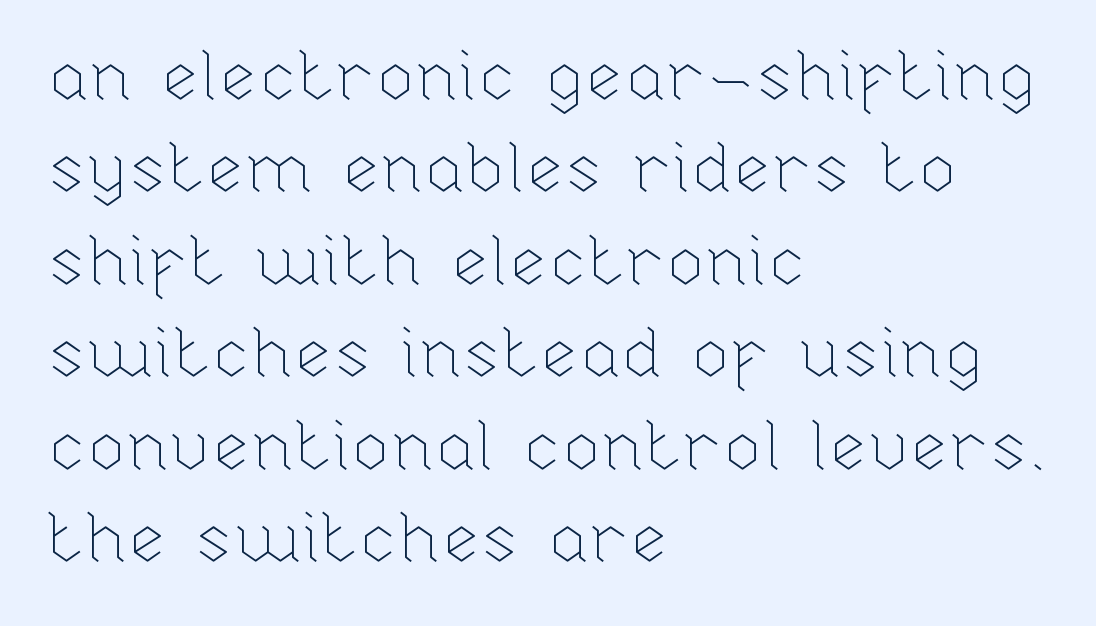
Nope, not italic — everything's standing straight. Spacing between characters is what you'd get straight out of the box. Every row of glyphs begins at an identical x-position on the left. One glance says typical: line gaps are just what's usual. Unmarked baselines from the first word to the last.
